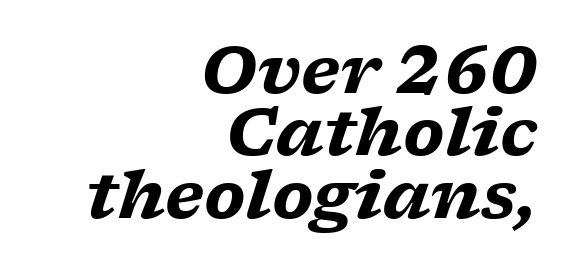
The letters carry serifs — small finishing strokes at the ends of their stems. Note the varied advance widths — an 'i' is clearly narrower than an 'm'. Yep, that's italic — everything's leaning. Notice how the passage keeps a crisp vertical edge on the right only. A bare baseline throughout the passage. No extra tracking has been applied to these lines.
